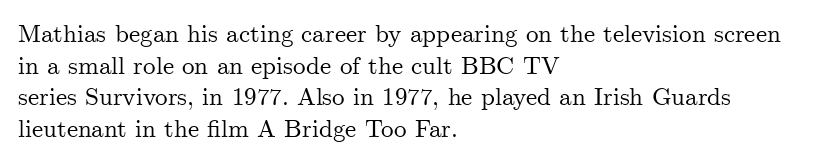
Q: Is the text italic (slanted)? A: No, it is upright.
Q: Is the text underlined? A: No.
Q: How is the paragraph aligned? A: Left-aligned.
Q: Is the spacing between letters normal or unusually wide? A: Normal.
Q: Is the spacing between lines tight, normal or loose? A: Normal.
